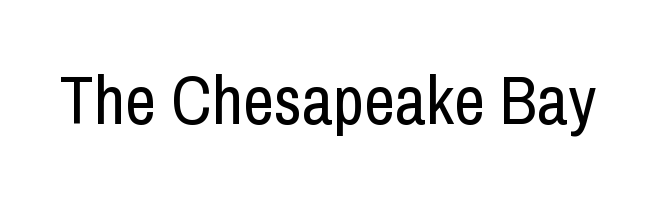
Q: Is the text bold? A: No.
Q: Is the text italic (slanted)? A: No, it is upright.
Q: Is the typeface a serif or a sans-serif typeface? A: Sans-serif.
Q: Is the text underlined? A: No.
Q: Is the spacing between letters normal or unusually wide? A: Normal.
Q: Width (condensed, normal, or wide)? A: Condensed.
Q: Stroke contrast? A: Low.
Q: x-height? A: Medium.
Q: Monospaced? A: No.
